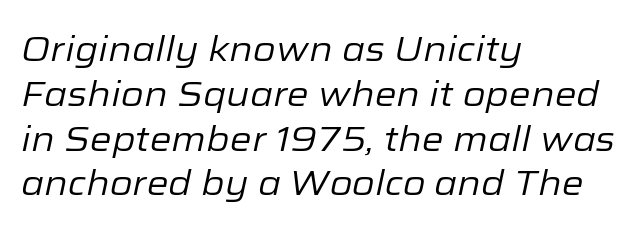
The face looks like a standard text weight, possibly lighter. Every character sits at an angle, as italics do. The rows are spaced the way most documents space them. The letterforms sit shoulder to shoulder at normal distance.
